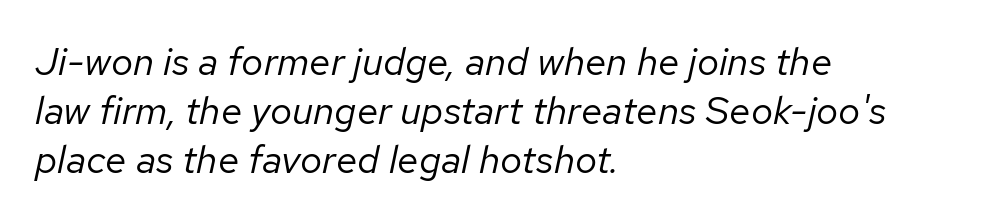
The image shows 39 px regular-weight type, italic (leaning right); set left-aligned, normal line spacing (1.26x), normal letter spacing, not underlined; low stroke contrast and a medium x-height.
